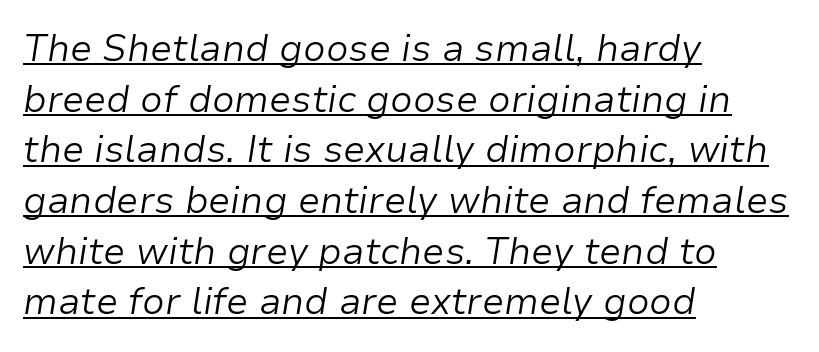
Q: Is the text bold? A: No.
Q: Is the text italic (slanted)? A: Yes, it leans right by about 9 degrees.
Q: Is the text underlined? A: Yes.
Q: How is the paragraph aligned? A: Left-aligned.
Q: Is the spacing between letters normal or unusually wide? A: Normal.
Q: Is the spacing between lines tight, normal or loose? A: Normal.
Q: Width (condensed, normal, or wide)? A: Normal.
Q: Stroke contrast? A: Low.
Q: x-height? A: Medium.
Q: Monospaced? A: No.
